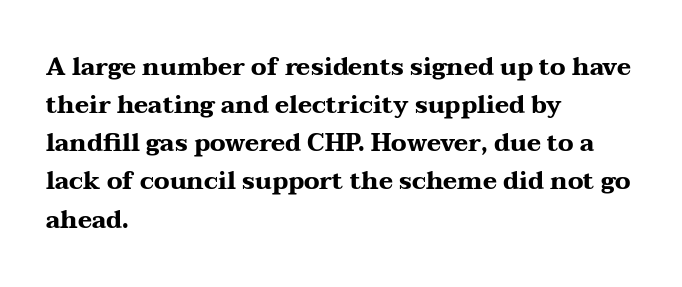
Q: Is the text bold? A: Yes.
Q: Is the text italic (slanted)? A: No, it is upright.
Q: Is the text underlined? A: No.
Q: How is the paragraph aligned? A: Left-aligned.
Q: Is the spacing between letters normal or unusually wide? A: Normal.
Q: Is the spacing between lines tight, normal or loose? A: Normal.
